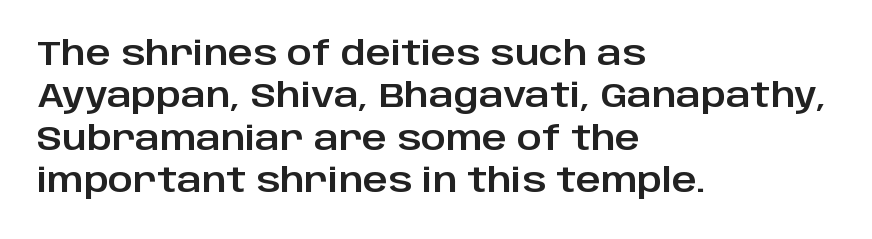
Q: Is the text italic (slanted)? A: No, it is upright.
Q: Is the typeface a serif or a sans-serif typeface? A: Sans-serif.
Q: Is the text underlined? A: No.
Q: How is the paragraph aligned? A: Left-aligned.
Q: Is the spacing between letters normal or unusually wide? A: Normal.
Q: Is the spacing between lines tight, normal or loose? A: Normal.
Q: Width (condensed, normal, or wide)? A: Normal.
Q: Stroke contrast? A: Low.
Q: x-height? A: Large.
Q: Monospaced? A: No.
